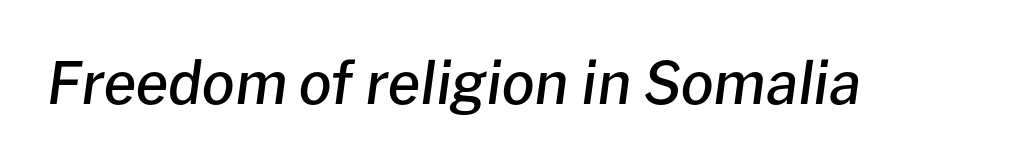
{"italic": "yes", "lean": "right", "slant_degrees": 8, "bold": "semi", "weight": "semibold", "width": "normal", "stroke_contrast": "low", "x_height": "medium", "monospaced": "no", "underline": "no", "letter_spacing": "normal", "letter_spacing_em": 0.0, "glyph_px": 58}
